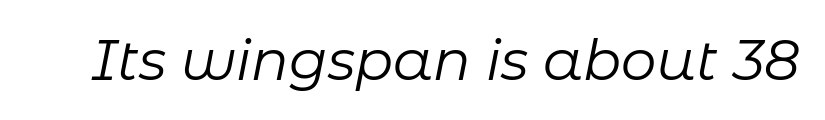
The image shows 56 px regular-weight type, italic (leaning right); set normal letter spacing, not underlined; low stroke contrast and a medium x-height.
